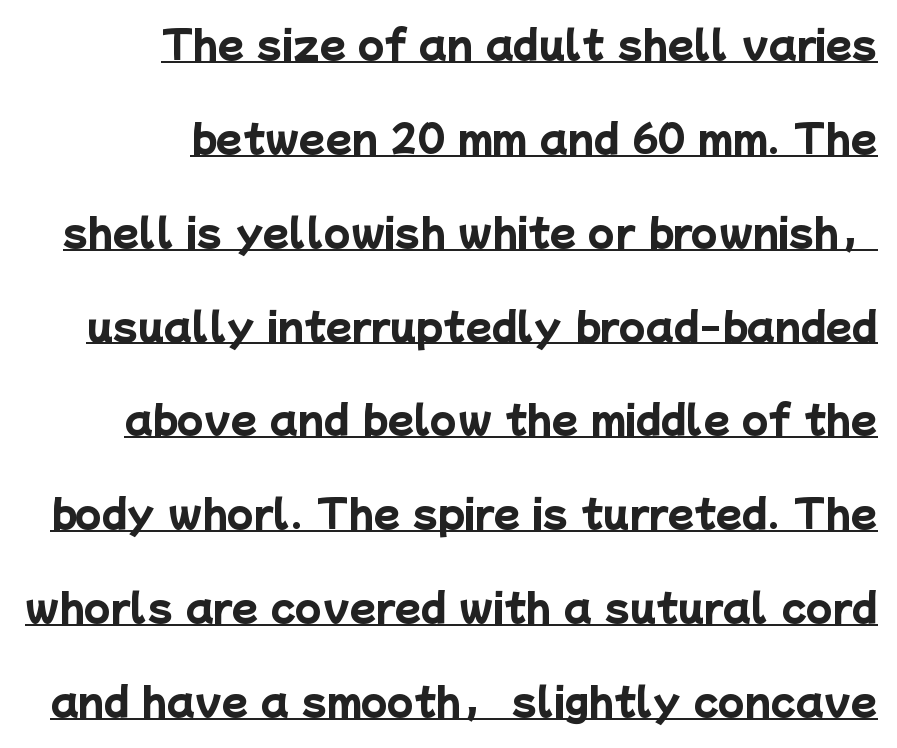
{"serif": "no", "bold": "yes", "weight": "heavy", "width": "normal", "stroke_contrast": "low", "x_height": "medium", "monospaced": "no", "underline": "yes", "align": "right", "line_spacing": "loose", "line_spacing_ratio": 2.47, "letter_spacing": "normal", "letter_spacing_em": 0.0, "glyph_px": 38}
